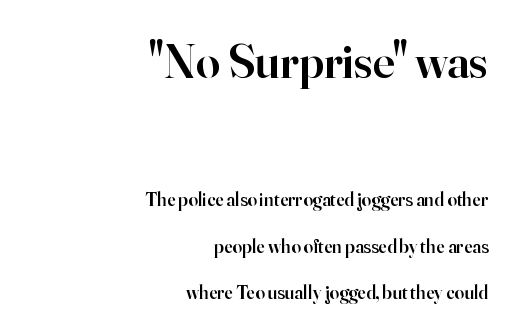
The image shows 48 px semibold serif type, upright; set right-aligned, loose line spacing (2.45x), normal letter spacing, not underlined; the first (top) block is 2.53x larger; high stroke contrast and a small x-height.
